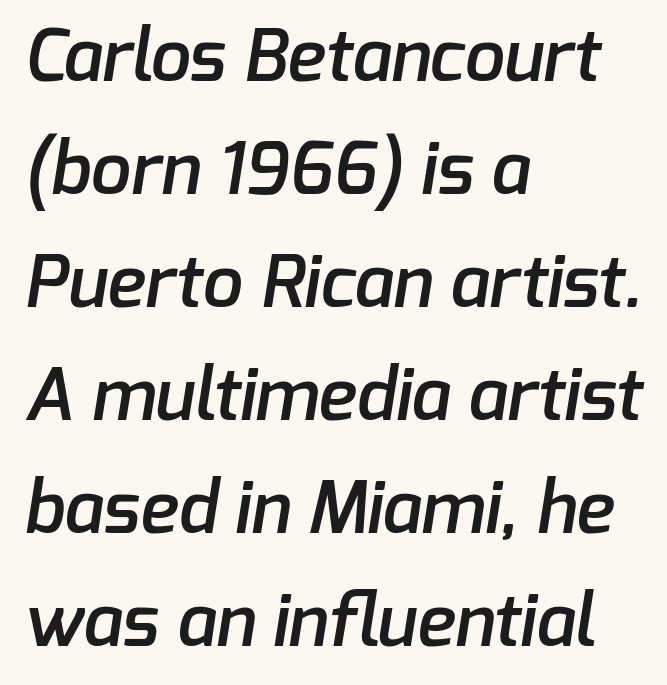
Line spacing here is normal. Character widths vary here, with narrow letters taking less room than wide ones. A sans-serif font was chosen for this passage. Underlining? Definitely not there. These lines keep a tight, regular rhythm from letter to letter. The paragraph has a hard left edge and a soft right edge.
